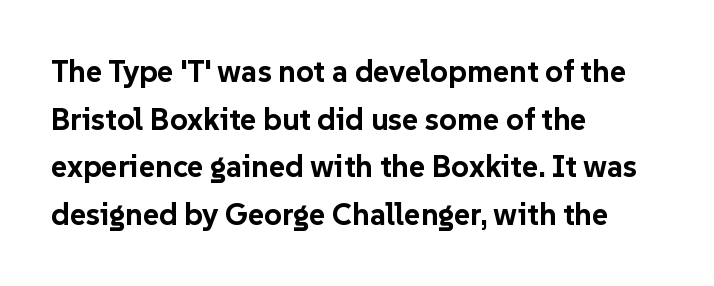
This is the regular roman posture of the typeface. Words float on clear page, feet unadorned. Honestly, the letter spacing is just normal — you wouldn't notice it. The ragged edge is on the right, which tells us the setting is flush left. Students, this is bold: see how much ink each stroke carries. This is sans-serif lettering, the kind often seen on screens and signage.
